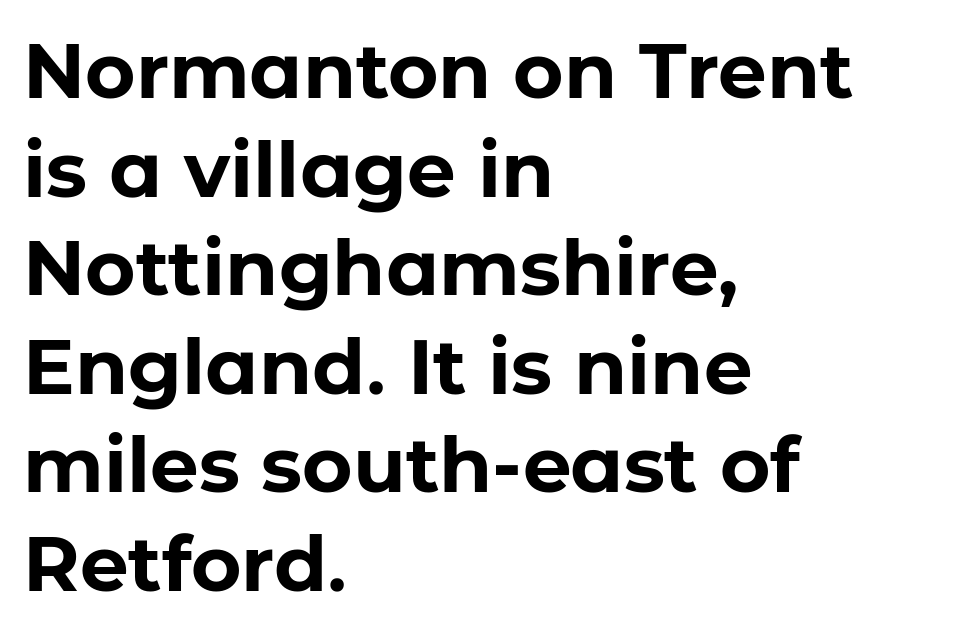
The image shows 77 px bold sans-serif type, upright; set left-aligned, normal line spacing (1.28x), normal letter spacing, not underlined; low stroke contrast and a medium x-height.
